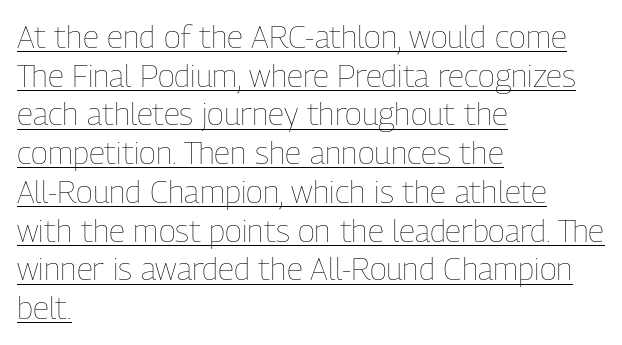
Q: Is the text bold? A: No.
Q: Is the text italic (slanted)? A: No, it is upright.
Q: Is the text underlined? A: Yes.
Q: How is the paragraph aligned? A: Left-aligned.
Q: Is the spacing between letters normal or unusually wide? A: Normal.
Q: Width (condensed, normal, or wide)? A: Condensed.
Q: Stroke contrast? A: Low.
Q: x-height? A: Medium.
Q: Monospaced? A: No.
